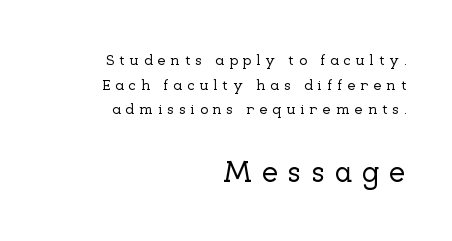
{"serif": "yes", "italic": "no", "width": "normal", "stroke_contrast": "low", "x_height": "medium", "monospaced": "no", "underline": "no", "align": "right", "line_spacing": "normal", "line_spacing_ratio": 1.64, "letter_spacing": "wide", "letter_spacing_em": 0.32, "larger_block": "second", "size_ratio": 2.0, "glyph_px": 30}
